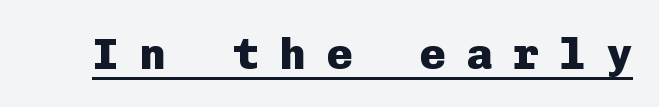
Q: Is the text bold? A: Yes.
Q: Is the text italic (slanted)? A: No, it is upright.
Q: Is the typeface a serif or a sans-serif typeface? A: Sans-serif.
Q: Is the text underlined? A: Yes.
Q: Is the spacing between letters normal or unusually wide? A: Unusually wide.
Q: Width (condensed, normal, or wide)? A: Normal.
Q: Stroke contrast? A: Low.
Q: x-height? A: Medium.
Q: Monospaced? A: Yes.
